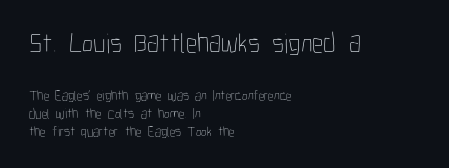
The strokes carry an ordinary text weight at most. The block sitting higher on the canvas is the one with enlarged characters. This sample has the flowing, uneven cadence of proportional lettering. Descender tails drop into unmarked territory. The lettering holds an erect, upright posture throughout.
